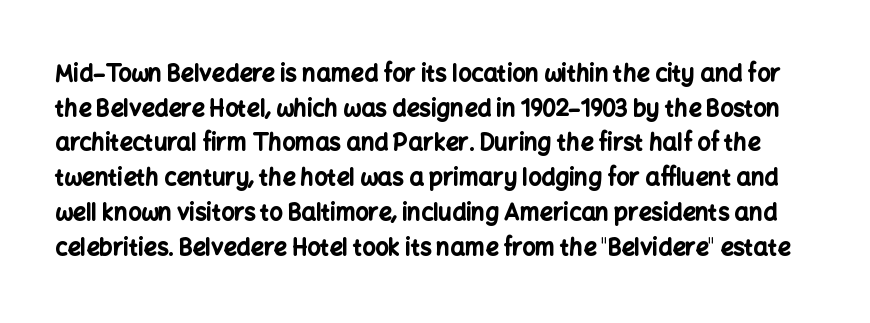
Q: Is the text bold? A: Yes.
Q: Is the text italic (slanted)? A: No, it is upright.
Q: Is the text underlined? A: No.
Q: Is the spacing between letters normal or unusually wide? A: Normal.
Q: Is the spacing between lines tight, normal or loose? A: Normal.
